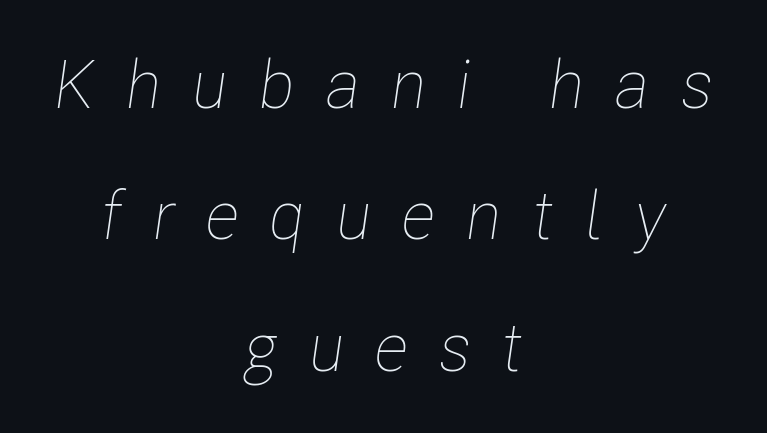
{"italic": "yes", "lean": "right", "slant_degrees": 8, "bold": "no", "weight": "thin", "width": "condensed", "stroke_contrast": "low", "x_height": "medium", "monospaced": "no", "underline": "no", "align": "center", "line_spacing": "loose", "line_spacing_ratio": 1.96, "letter_spacing": "wide", "letter_spacing_em": 0.46, "glyph_px": 67}
